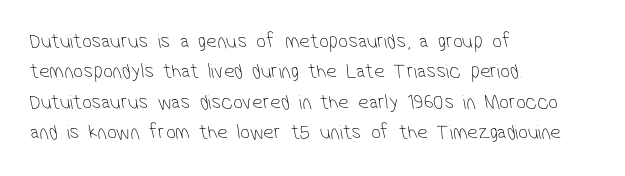
The image shows 21 px text type; set left-aligned, normal line spacing (1.45x), normal letter spacing, not underlined.
